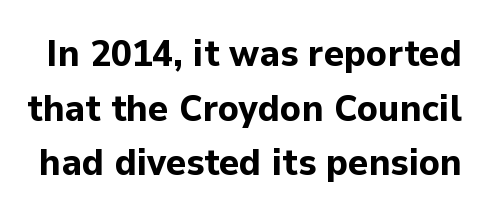
Q: Is the text bold? A: Yes.
Q: Is the text italic (slanted)? A: No, it is upright.
Q: Is the typeface a serif or a sans-serif typeface? A: Sans-serif.
Q: Is the text underlined? A: No.
Q: Is the spacing between letters normal or unusually wide? A: Normal.
Q: Is the spacing between lines tight, normal or loose? A: Normal.
Q: Width (condensed, normal, or wide)? A: Normal.
Q: Stroke contrast? A: Low.
Q: x-height? A: Medium.
Q: Monospaced? A: No.
